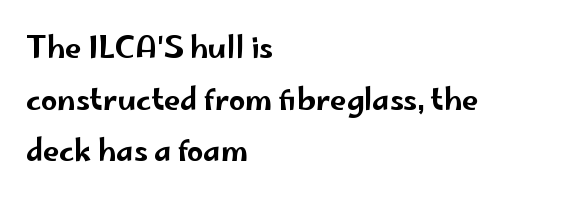
The image shows 29 px wide sans-serif type, upright; set left-aligned, line spacing 1.78x, normal letter spacing, not underlined; low stroke contrast and a small x-height.
